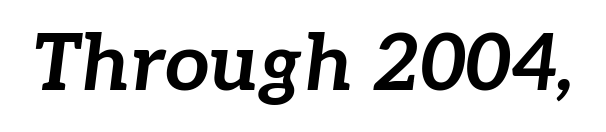
The image shows 79 px bold type, italic (leaning right); set normal letter spacing, not underlined; low stroke contrast and a medium x-height.
